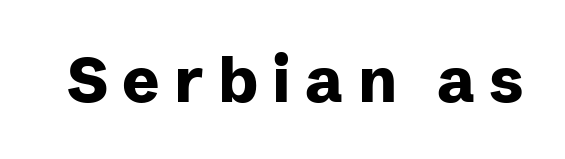
Is there any slant? The stems are plumb. Spacing between characters has been opened up far beyond the box default. Descenders are the only things crossing below the line. Serifs: no, the terminals of the letterforms are clean.
